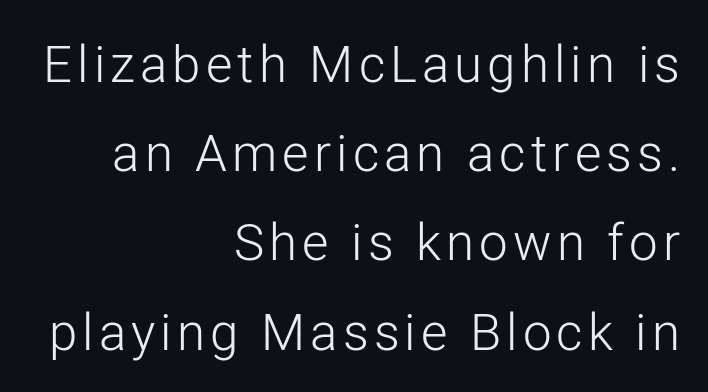
{"serif": "no", "italic": "no", "bold": "no", "weight": "light", "width": "normal", "stroke_contrast": "low", "x_height": "medium", "monospaced": "no", "underline": "no", "align": "right", "line_spacing_ratio": 1.75, "glyph_px": 51}
